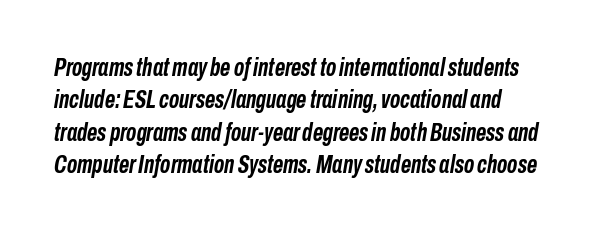
The image shows 25 px bold type, italic (leaning right); set normal line spacing (1.3x), normal letter spacing, not underlined.
